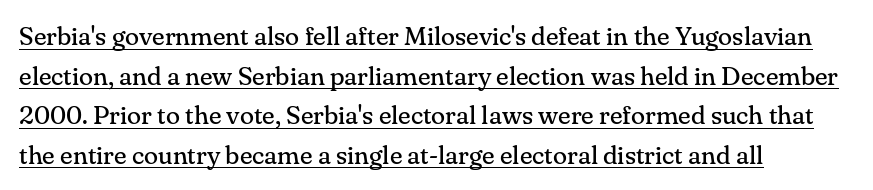
When letters stand straight like this, we call the style roman or upright. The ragged edge is on the right, which tells us the setting is flush left. This block has exactly the height ordinary leading produces. Has an underline been added? It has.
